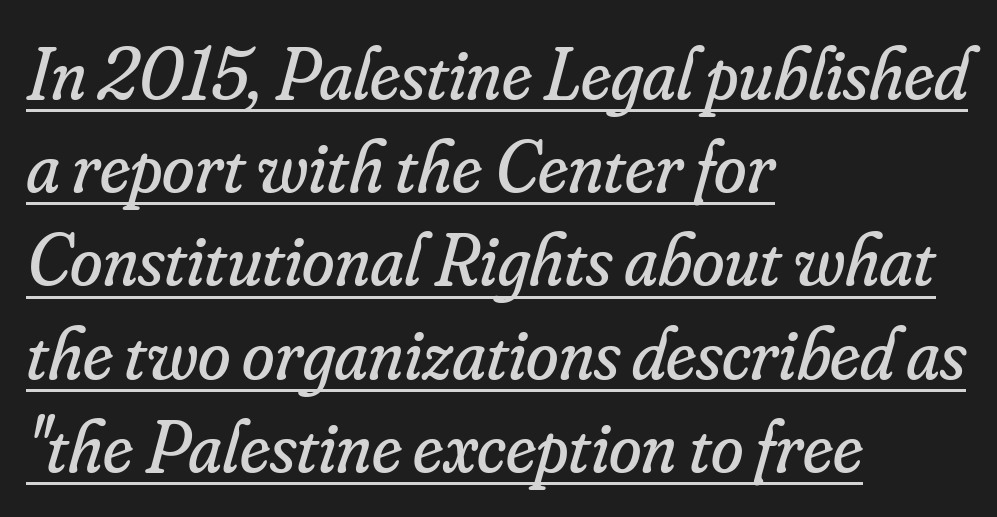
{"serif": "yes", "italic": "yes", "lean": "right", "slant_degrees": 16, "bold": "no", "weight": "regular", "width": "normal", "stroke_contrast": "low", "x_height": "small", "monospaced": "no", "underline": "yes", "align": "left", "line_spacing": "normal", "line_spacing_ratio": 1.26, "letter_spacing": "normal", "letter_spacing_em": 0.0, "glyph_px": 74}
